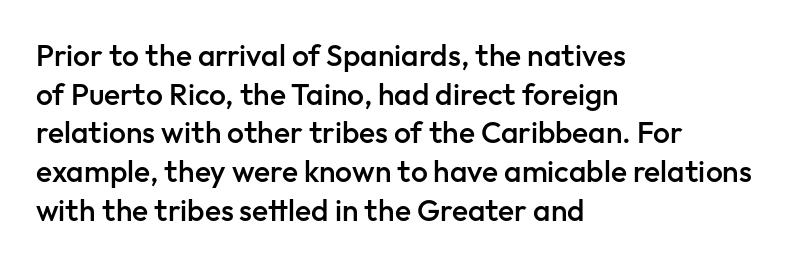
{"serif": "no", "italic": "no", "bold": "semi", "weight": "semibold", "width": "normal", "stroke_contrast": "low", "x_height": "medium", "monospaced": "no", "underline": "no", "align": "left", "line_spacing": "normal", "line_spacing_ratio": 1.29, "letter_spacing": "normal", "letter_spacing_em": 0.0, "glyph_px": 30}
